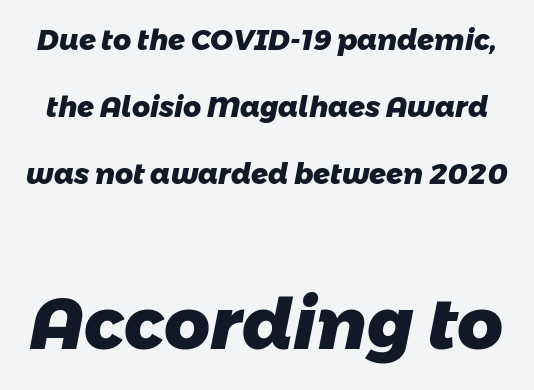
Quick note: interline space is abundant. Note: no serifs on the glyphs. Between one letter and the next there's only the usual sliver of space. These lines are rendered in a variable-pitch font.
